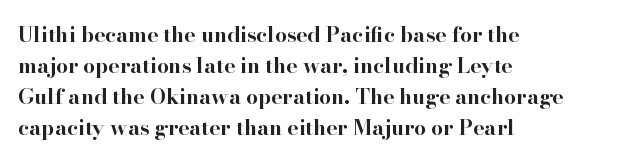
{"italic": "no", "bold": "yes", "underline": "no", "align": "left", "line_spacing": "normal", "line_spacing_ratio": 1.48, "letter_spacing": "normal", "letter_spacing_em": 0.0, "glyph_px": 21}
